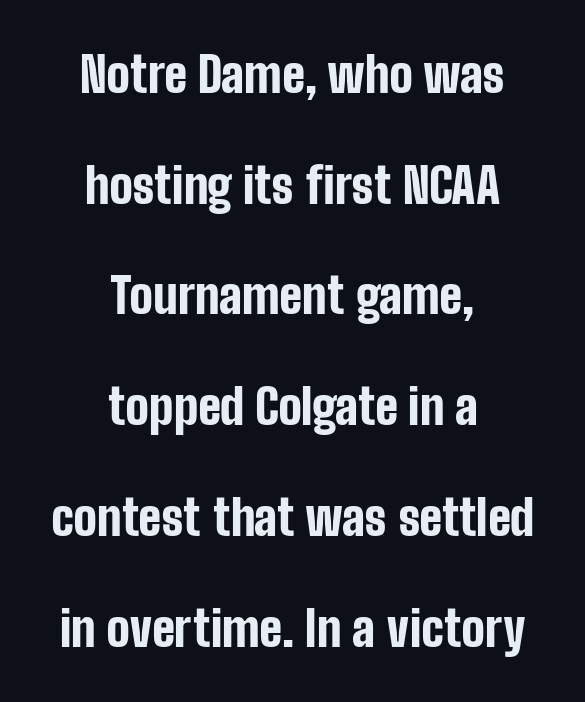
The image shows 49 px bold, condensed sans-serif type, upright; set centered, loose line spacing (2.26x), normal letter spacing, not underlined; low stroke contrast and a medium x-height.
